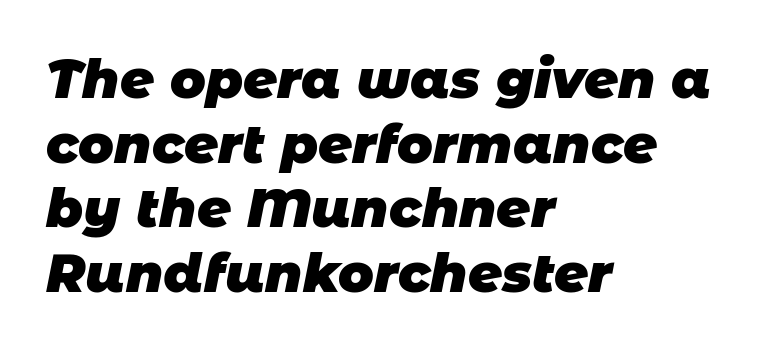
{"serif": "no", "bold": "yes", "weight": "heavy", "width": "normal", "stroke_contrast": "low", "x_height": "large", "monospaced": "no", "underline": "no", "align": "left", "line_spacing_ratio": 1.22, "letter_spacing": "normal", "letter_spacing_em": 0.0, "glyph_px": 53}
